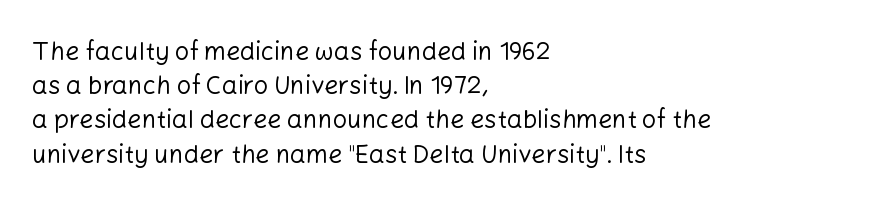
{"italic": "no", "bold": "no", "underline": "no", "align": "left", "line_spacing": "normal", "line_spacing_ratio": 1.37, "letter_spacing": "normal", "letter_spacing_em": 0.0, "glyph_px": 25}
